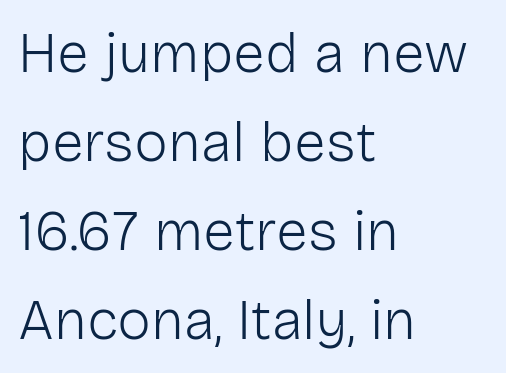
The image shows 57 px light sans-serif type, upright; set left-aligned, normal line spacing (1.56x), normal letter spacing, not underlined; low stroke contrast and a medium x-height.
